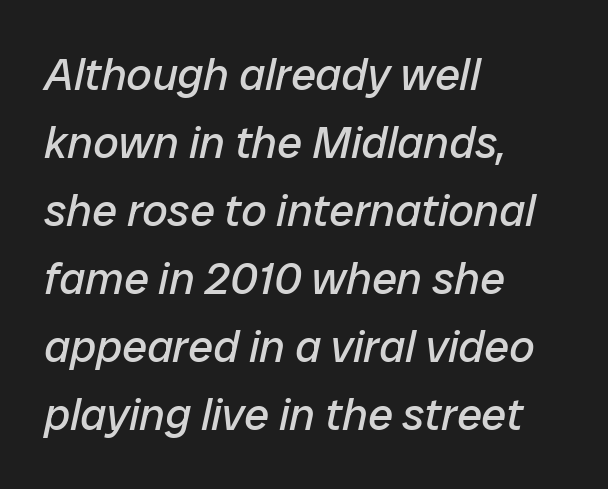
{"italic": "yes", "lean": "right", "slant_degrees": 12, "bold": "no", "weight": "regular", "width": "normal", "stroke_contrast": "low", "x_height": "medium", "monospaced": "no", "underline": "no", "align": "left", "line_spacing": "normal", "line_spacing_ratio": 1.51, "letter_spacing": "normal", "letter_spacing_em": 0.0, "glyph_px": 45}
